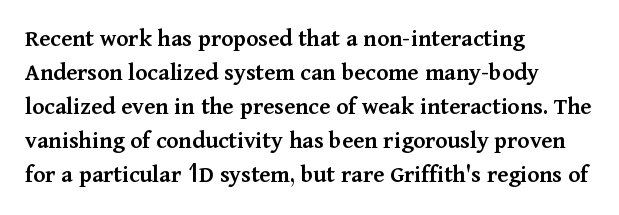
{"italic": "no", "bold": "semi", "underline": "no", "align": "left", "line_spacing": "normal", "line_spacing_ratio": 1.36, "letter_spacing": "normal", "letter_spacing_em": 0.0, "glyph_px": 25}
